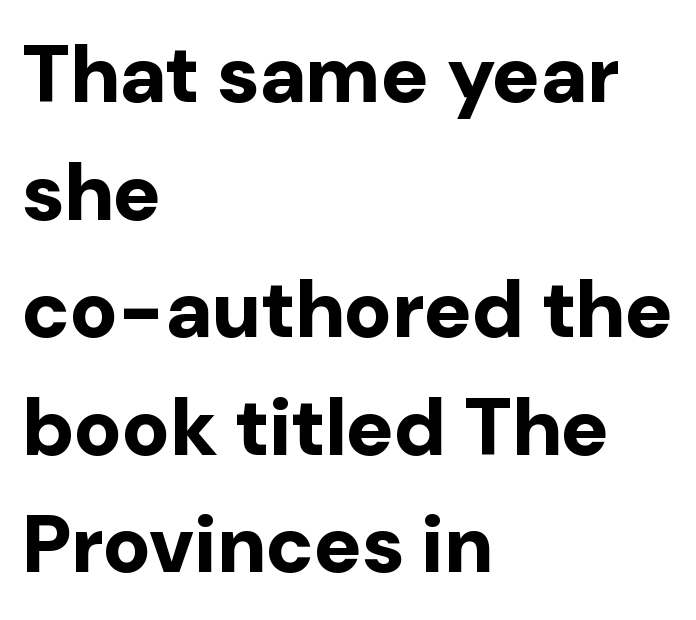
The image shows 80 px bold sans-serif type, upright; set left-aligned, normal line spacing (1.47x), normal letter spacing, not underlined; low stroke contrast and a medium x-height.
